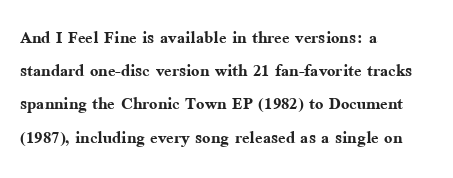
{"italic": "no", "bold": "yes", "underline": "no", "align": "left", "line_spacing": "normal", "line_spacing_ratio": 1.51, "letter_spacing": "normal", "letter_spacing_em": 0.0, "glyph_px": 22}
